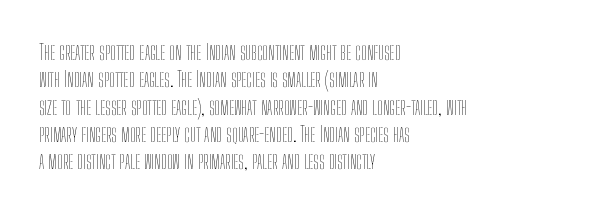
The image shows 21 px text type, upright; set left-aligned, normal line spacing (1.3x), normal letter spacing, not underlined.
